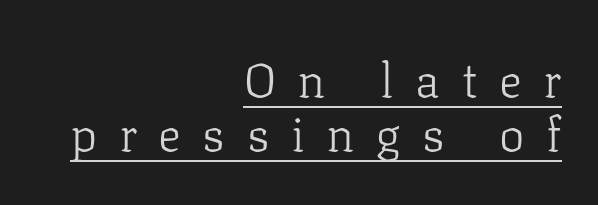
These lines are composed in type with serifs. Stroke mass is kept to a normal reading level or below. Students, observe the line beneath the letters — that is underlining. Reading down the block, your eye finds every line finishing at a fixed right position. Someone cranked the tracking dial way up on this one.
